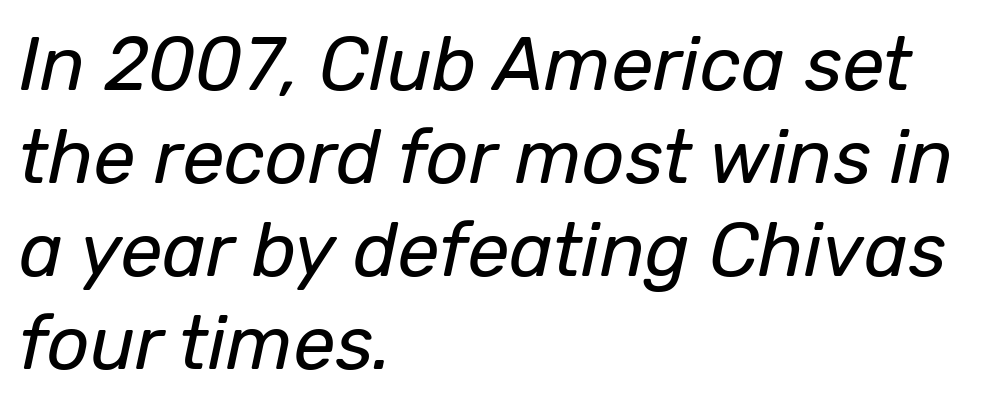
The image shows 75 px regular-weight type, italic (leaning right); set left-aligned, line spacing 1.24x, normal letter spacing, not underlined; low stroke contrast and a medium x-height.
